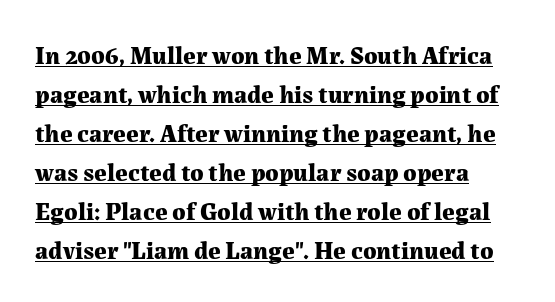
Q: Is the text bold? A: Yes.
Q: Is the text italic (slanted)? A: No, it is upright.
Q: Is the text underlined? A: Yes.
Q: How is the paragraph aligned? A: Left-aligned.
Q: Is the spacing between letters normal or unusually wide? A: Normal.
Q: Is the spacing between lines tight, normal or loose? A: Normal.
